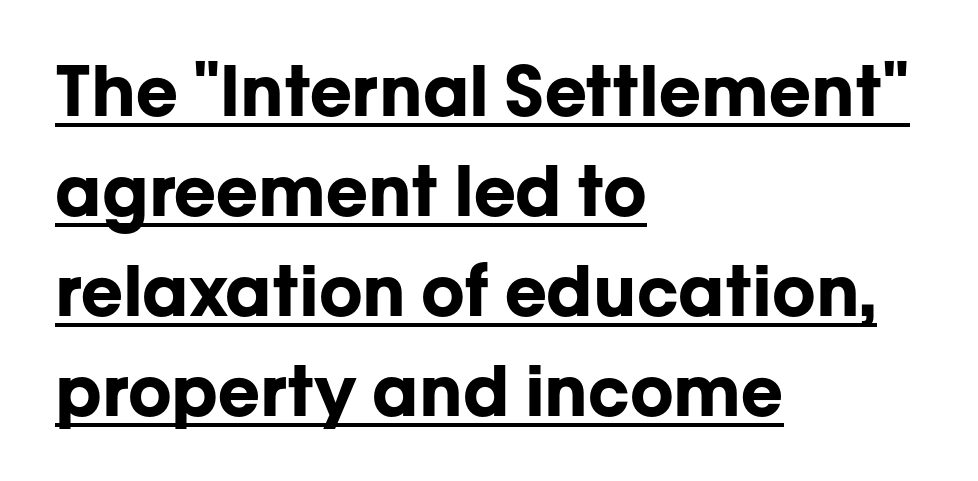
The image shows 69 px bold sans-serif type, upright; set left-aligned, normal line spacing (1.45x), normal letter spacing, underlined; low stroke contrast and a medium x-height.
